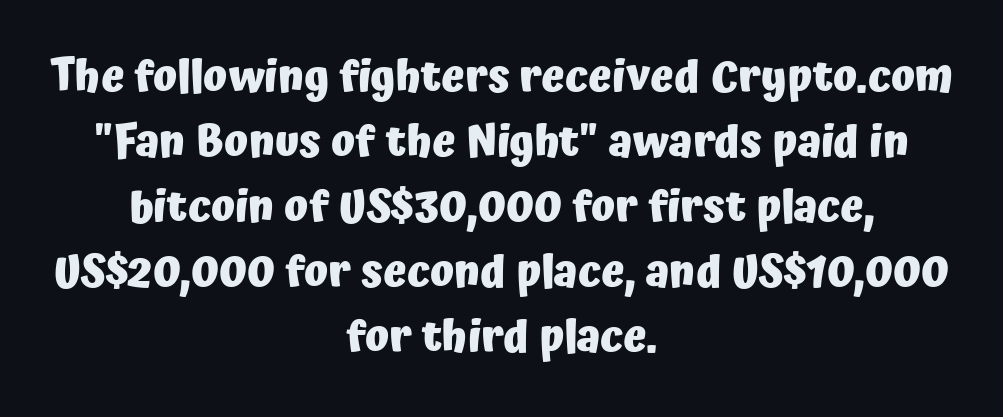
{"serif": "no", "italic": "no", "bold": "yes", "weight": "heavy", "width": "normal", "stroke_contrast": "low", "x_height": "medium", "monospaced": "no", "underline": "no", "align": "center", "line_spacing": "normal", "line_spacing_ratio": 1.48, "letter_spacing": "normal", "letter_spacing_em": 0.0, "glyph_px": 44}
